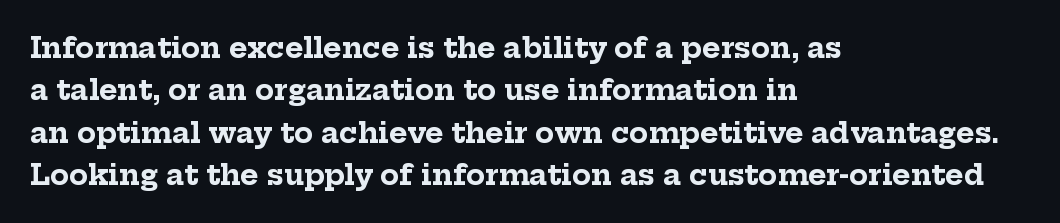
The typography opts for an upright posture over an oblique one. The ragged edge is on the right, which tells us the setting is flush left. The foot of each line stays bare and open. Standard letterfit; no display-style spreading of the glyphs.
